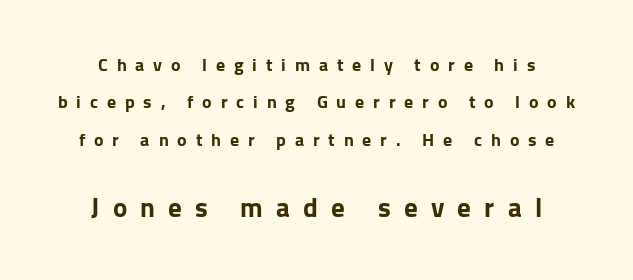
{"italic": "no", "bold": "yes", "underline": "no", "align": "center", "line_spacing": "loose", "line_spacing_ratio": 2.08, "letter_spacing": "wide", "letter_spacing_em": 0.49, "larger_block": "second", "size_ratio": 1.5, "glyph_px": 27}
